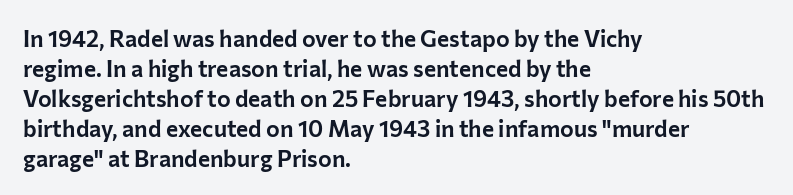
The rendering keeps characters at their native spacing. The string is rendered with underlining switched off. It's the straight-up-and-down kind of type. The paragraph has a hard left edge and a soft right edge. One glance says typical: line gaps are just what's usual.
